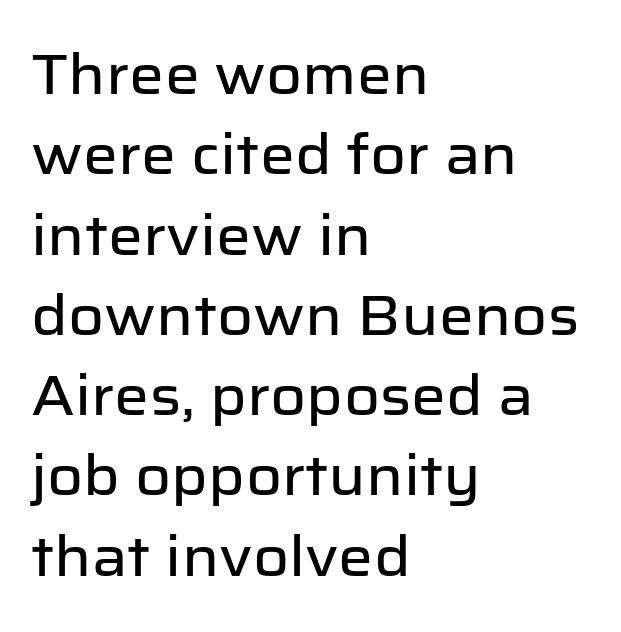
The image shows 55 px sans-serif type, upright; set left-aligned, normal line spacing (1.46x), normal letter spacing, not underlined; low stroke contrast and a medium x-height.
